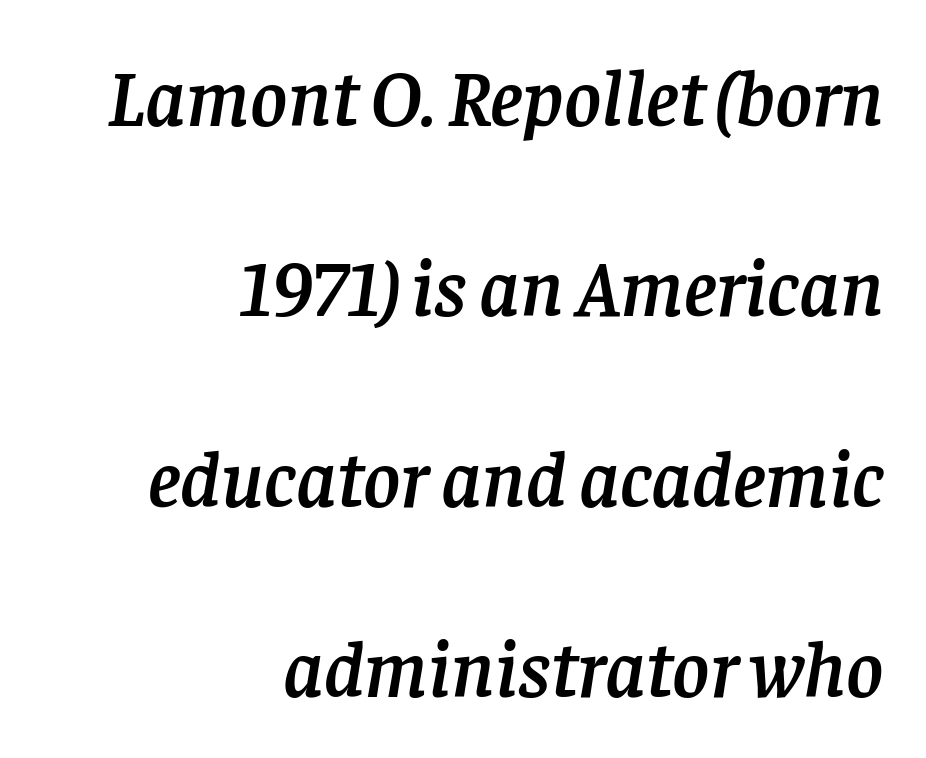
{"serif": "yes", "italic": "yes", "lean": "right", "slant_degrees": 8, "width": "normal", "stroke_contrast": "low", "x_height": "large", "monospaced": "no", "underline": "no", "align": "right", "line_spacing": "loose", "line_spacing_ratio": 2.38, "letter_spacing": "normal", "letter_spacing_em": 0.0, "glyph_px": 80}
